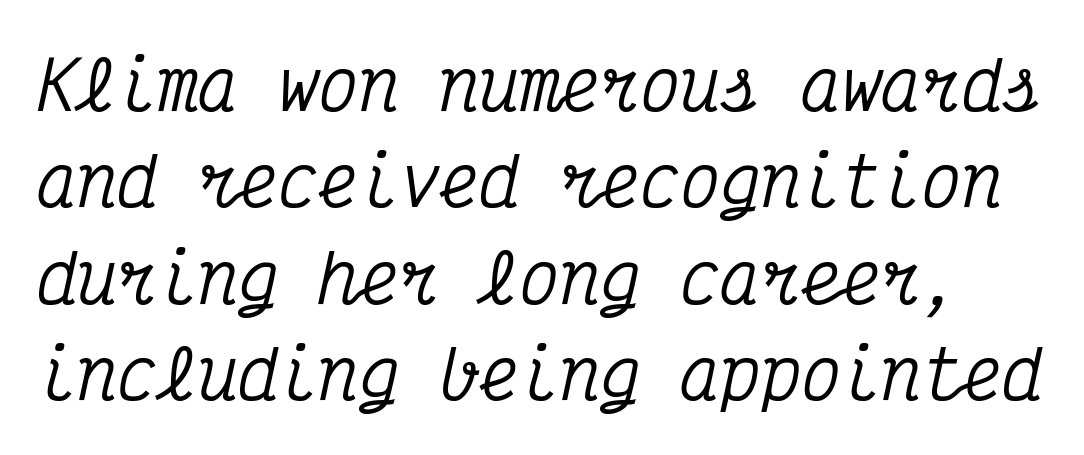
{"serif": "yes", "italic": "yes", "lean": "right", "slant_degrees": 12, "width": "condensed", "stroke_contrast": "medium", "x_height": "medium", "monospaced": "yes", "underline": "no", "line_spacing": "normal", "line_spacing_ratio": 1.44, "letter_spacing": "normal", "letter_spacing_em": 0.0, "glyph_px": 67}
